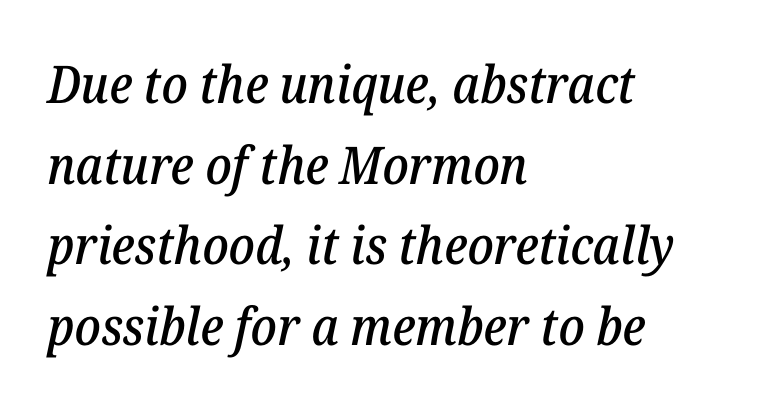
All the whitespace from short lines collects on the right. Whoever set this chose a conventional vertical rhythm. Observe the ordinary spacing: letters are neighbours, not strangers. The strip under each line holds only bare page.
